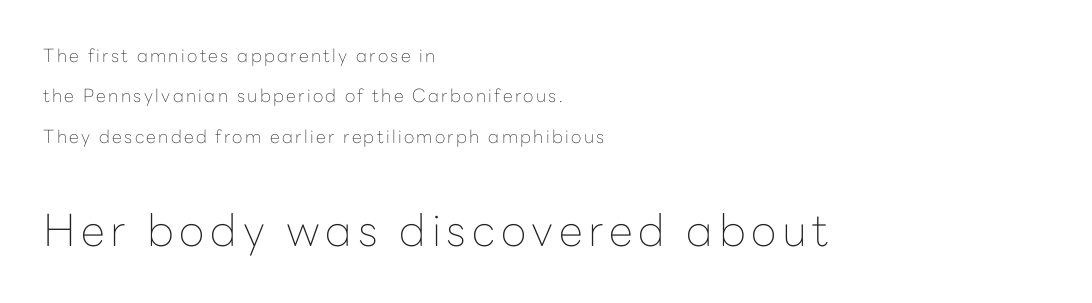
Typographically, this falls in the sans-serif category. Each letter keeps its own natural width here, so spacing adapts to shape. Reading top to bottom, the characters get bigger at the block break. Interline gaps are noticeably wide in this sample. Weight: regular or lighter.
